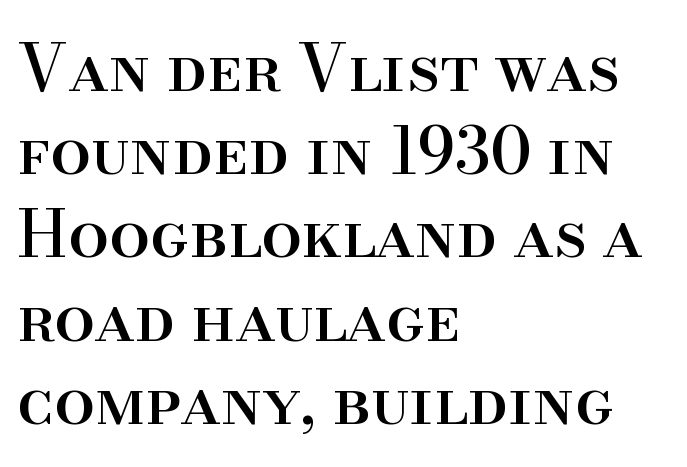
Q: Is the text italic (slanted)? A: No, it is upright.
Q: Is the typeface a serif or a sans-serif typeface? A: Serif.
Q: Is the text underlined? A: No.
Q: How is the paragraph aligned? A: Left-aligned.
Q: Is the spacing between letters normal or unusually wide? A: Normal.
Q: Is the spacing between lines tight, normal or loose? A: Normal.
Q: Width (condensed, normal, or wide)? A: Normal.
Q: Stroke contrast? A: High.
Q: x-height? A: Small.
Q: Monospaced? A: No.
